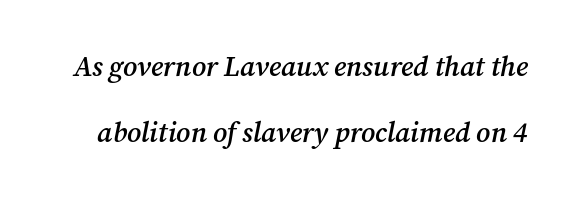
The baseline area is clear. Heft: intermediate — a semibold. This sample has the flowing, uneven cadence of proportional lettering. The type family on display is of the serif kind. Is the type slanted? Yes — the strokes lean at a clear angle. This sample uses plain, unmodified letter spacing.
